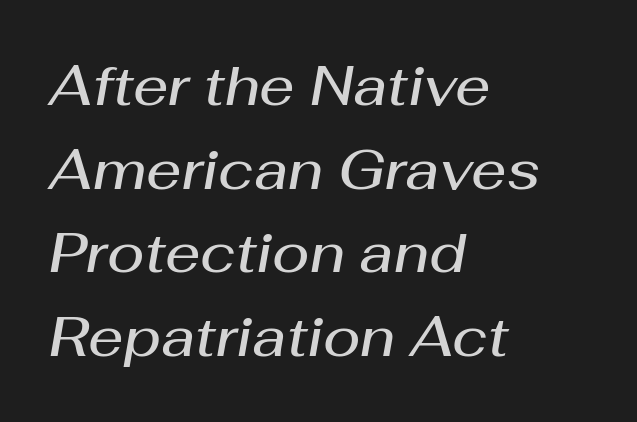
The image shows 55 px semibold type, italic (leaning right); set left-aligned, normal line spacing (1.52x), normal letter spacing, not underlined; medium stroke contrast and a medium x-height.
